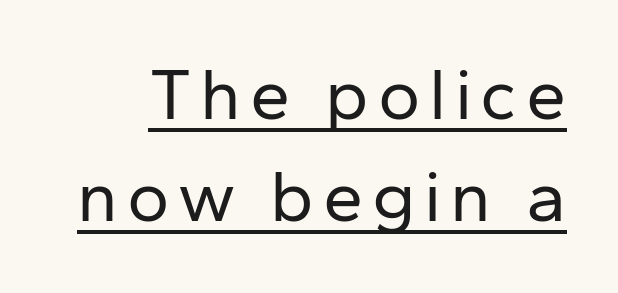
{"serif": "no", "italic": "no", "bold": "no", "weight": "regular", "width": "normal", "stroke_contrast": "low", "x_height": "medium", "monospaced": "no", "underline": "yes", "line_spacing": "normal", "line_spacing_ratio": 1.42, "glyph_px": 72}
